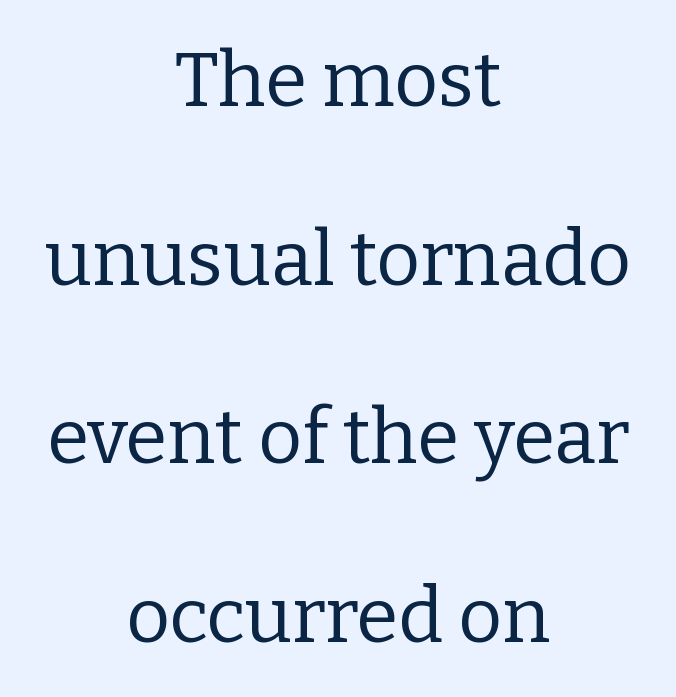
{"serif": "yes", "italic": "no", "bold": "no", "weight": "regular", "width": "normal", "stroke_contrast": "low", "x_height": "medium", "monospaced": "no", "underline": "no", "align": "center", "line_spacing": "loose", "line_spacing_ratio": 2.35, "letter_spacing": "normal", "letter_spacing_em": 0.0, "glyph_px": 76}
